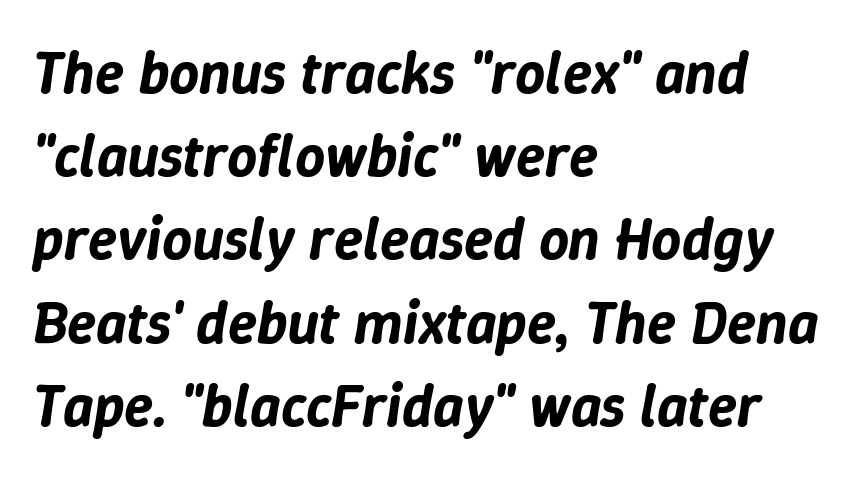
Q: Is the text italic (slanted)? A: Yes, it leans right by about 9 degrees.
Q: Is the text underlined? A: No.
Q: How is the paragraph aligned? A: Left-aligned.
Q: Is the spacing between letters normal or unusually wide? A: Normal.
Q: Is the spacing between lines tight, normal or loose? A: Normal.
Q: Width (condensed, normal, or wide)? A: Normal.
Q: Stroke contrast? A: Low.
Q: x-height? A: Medium.
Q: Monospaced? A: No.
